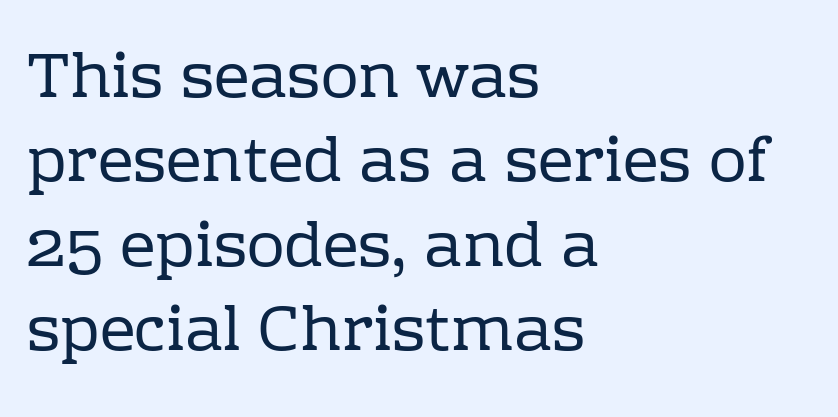
{"serif": "yes", "italic": "no", "bold": "no", "weight": "regular", "width": "normal", "stroke_contrast": "low", "x_height": "medium", "monospaced": "no", "underline": "no", "align": "left", "line_spacing": "normal", "line_spacing_ratio": 1.34, "letter_spacing": "normal", "letter_spacing_em": 0.0, "glyph_px": 63}
